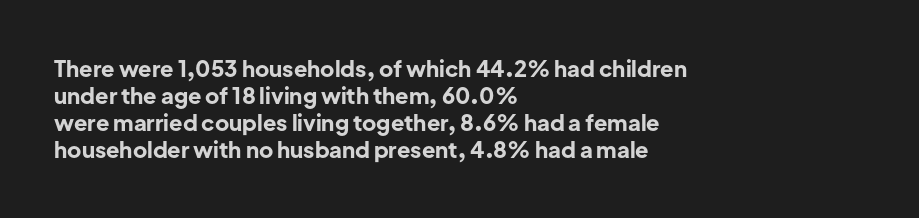
Q: Is the text bold? A: Yes.
Q: Is the text italic (slanted)? A: No, it is upright.
Q: Is the text underlined? A: No.
Q: How is the paragraph aligned? A: Left-aligned.
Q: Is the spacing between letters normal or unusually wide? A: Normal.
